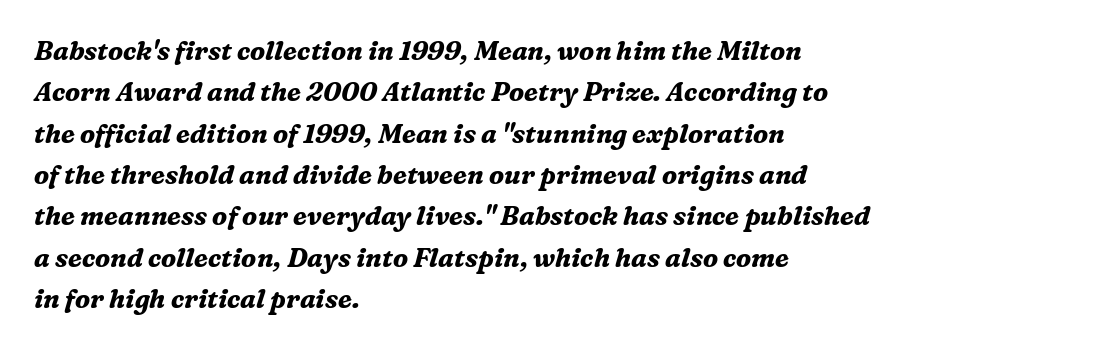
{"italic": "yes", "lean": "right", "slant_degrees": 16, "bold": "yes", "underline": "no", "align": "left", "line_spacing": "normal", "line_spacing_ratio": 1.59, "letter_spacing": "normal", "letter_spacing_em": 0.0, "glyph_px": 26}
